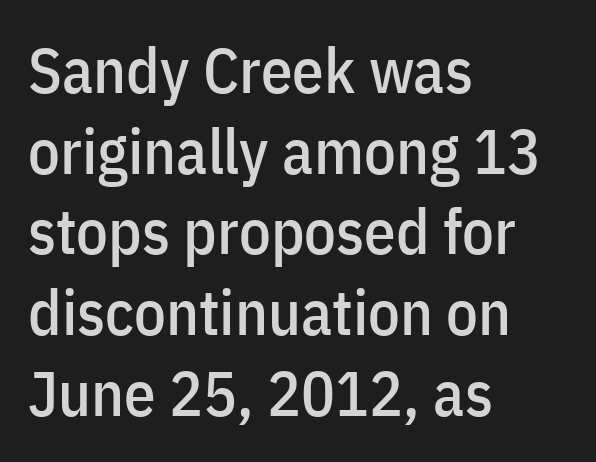
{"serif": "no", "italic": "no", "width": "condensed", "stroke_contrast": "low", "x_height": "medium", "monospaced": "no", "underline": "no", "align": "left", "line_spacing": "normal", "line_spacing_ratio": 1.28, "letter_spacing": "normal", "letter_spacing_em": 0.0, "glyph_px": 63}
